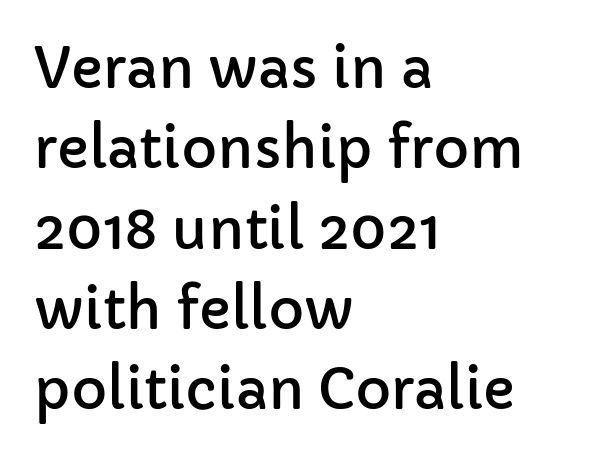
{"serif": "no", "italic": "no", "width": "normal", "stroke_contrast": "low", "x_height": "medium", "monospaced": "no", "underline": "no", "align": "left", "line_spacing": "normal", "line_spacing_ratio": 1.46, "letter_spacing": "normal", "letter_spacing_em": 0.0, "glyph_px": 55}
